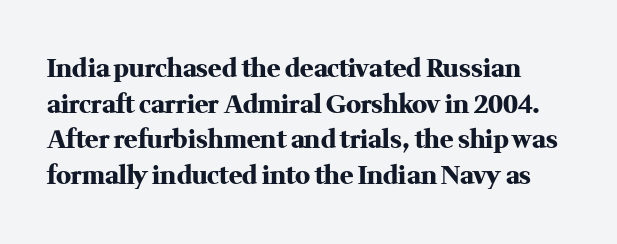
Set as a true bold cut, around the 700 mark. The face used here is rendered with its standard letterfit. A clean baseline with only descenders dipping below it. The rows are spaced the way most documents space them.
